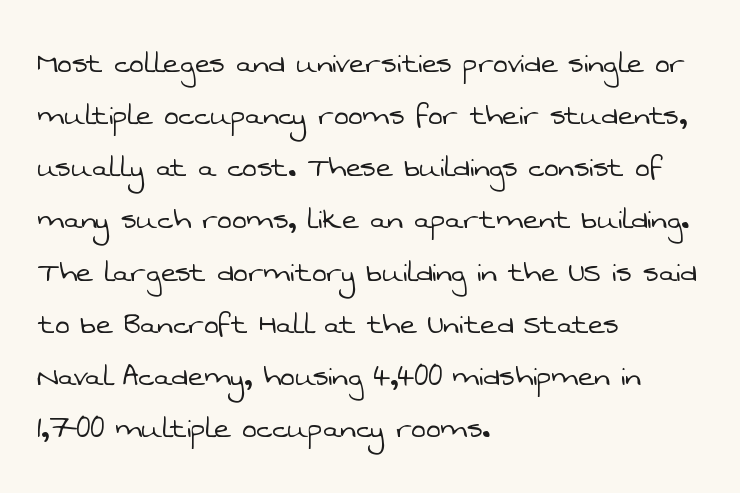
The image shows 35 px light sans-serif type; set left-aligned, normal line spacing (1.49x), normal letter spacing, not underlined; low stroke contrast and a medium x-height.
